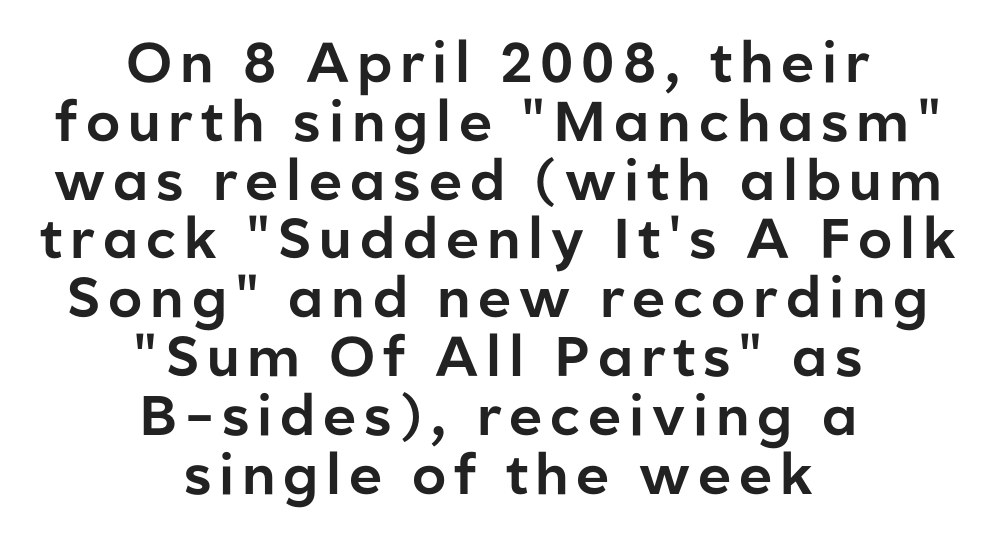
{"serif": "no", "italic": "no", "width": "normal", "stroke_contrast": "low", "x_height": "medium", "monospaced": "no", "underline": "no", "align": "center", "line_spacing": "tight", "line_spacing_ratio": 1.05, "glyph_px": 56}
